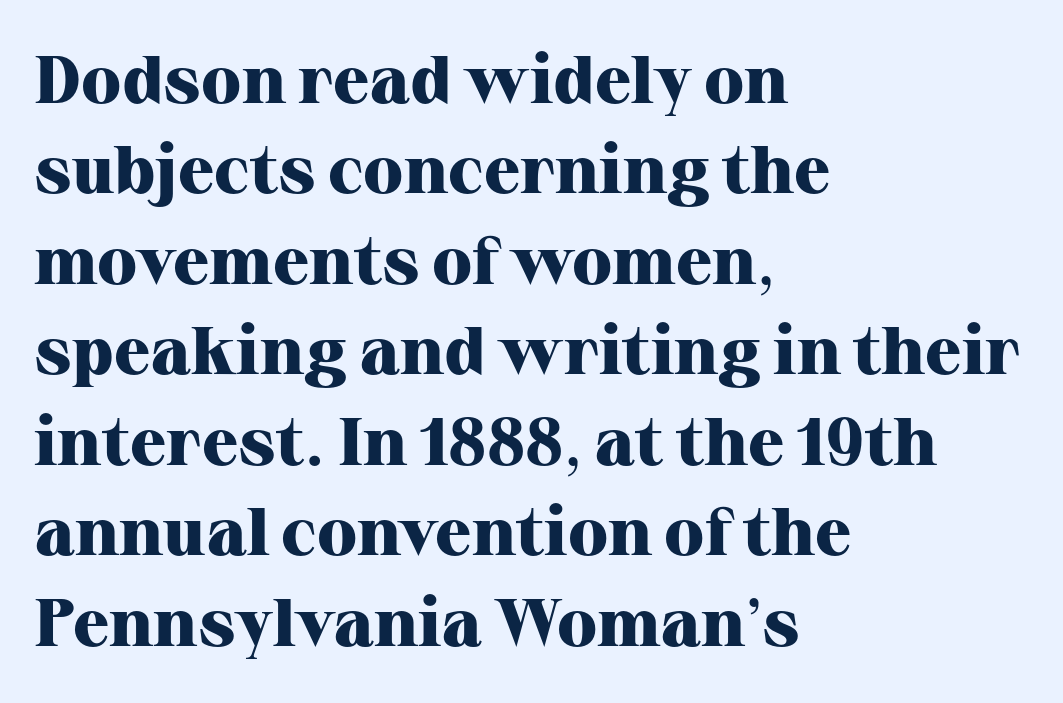
Letterform terminals end in serifs throughout the passage. The leading is moderate, giving the passage an even texture. Compared with an ordinary text face, these strokes are far heavier — a full bold. Varying glyph widths throughout — classic text-font behaviour. Tall strokes in this sample are plumb rather than angled.
